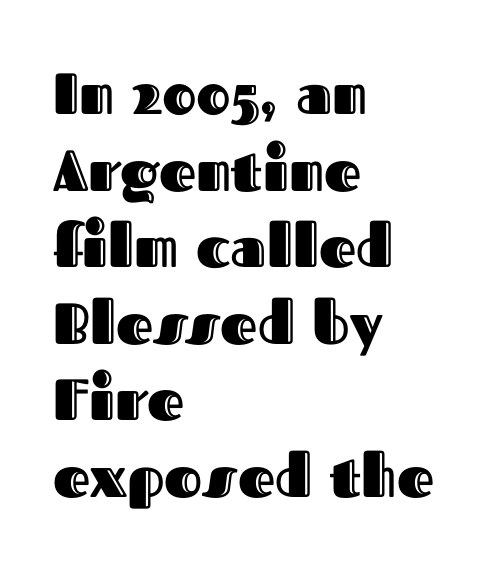
Q: Is the text italic (slanted)? A: No, it is upright.
Q: Is the text underlined? A: No.
Q: How is the paragraph aligned? A: Left-aligned.
Q: Is the spacing between letters normal or unusually wide? A: Normal.
Q: Is the spacing between lines tight, normal or loose? A: Normal.
Q: Width (condensed, normal, or wide)? A: Normal.
Q: x-height? A: Medium.
Q: Monospaced? A: No.
